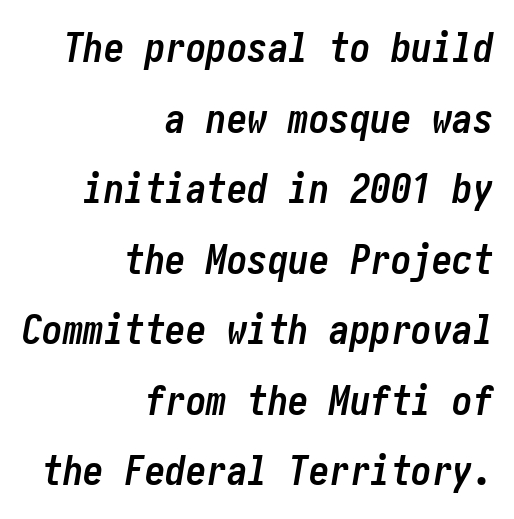
Q: Is the text bold? A: Yes.
Q: Is the text italic (slanted)? A: Yes, it leans right by about 10 degrees.
Q: Is the text underlined? A: No.
Q: How is the paragraph aligned? A: Right-aligned.
Q: Is the spacing between letters normal or unusually wide? A: Normal.
Q: Width (condensed, normal, or wide)? A: Condensed.
Q: Stroke contrast? A: Low.
Q: x-height? A: Medium.
